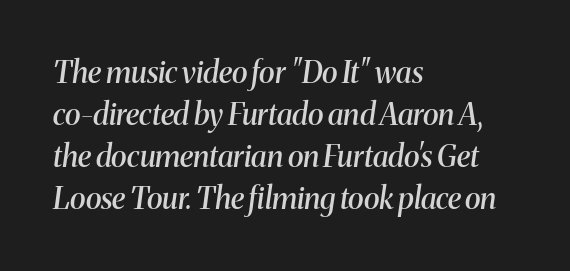
Q: Is the text bold? A: Semi-bold.
Q: Is the text italic (slanted)? A: Yes, it leans right by about 8 degrees.
Q: Is the typeface a serif or a sans-serif typeface? A: Serif.
Q: Is the text underlined? A: No.
Q: How is the paragraph aligned? A: Left-aligned.
Q: Is the spacing between letters normal or unusually wide? A: Normal.
Q: Is the spacing between lines tight, normal or loose? A: Normal.
Q: Width (condensed, normal, or wide)? A: Normal.
Q: Stroke contrast? A: Medium.
Q: x-height? A: Medium.
Q: Monospaced? A: No.
